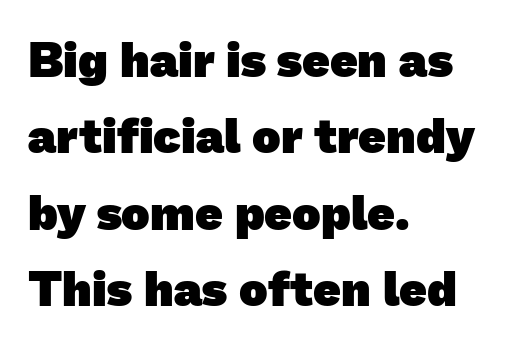
The image shows 48 px heavy sans-serif type; set left-aligned, normal line spacing (1.59x), normal letter spacing, not underlined; low stroke contrast and a medium x-height.
